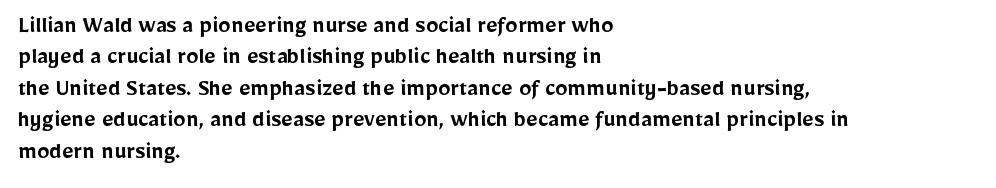
Has an underline been added? It has not. Nobody touched the tracking dial on this one. The rendering uses a semibold face; strokes are thickened but not to full bold. Style check: upright. Normally led — the rows are evenly, conventionally spaced.
